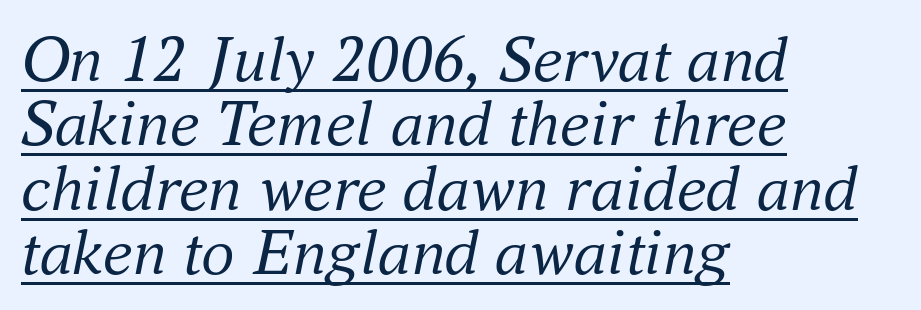
{"serif": "yes", "italic": "yes", "lean": "right", "slant_degrees": 16, "bold": "no", "weight": "regular", "width": "normal", "stroke_contrast": "medium", "x_height": "small", "monospaced": "no", "underline": "yes", "align": "left", "line_spacing": "tight", "line_spacing_ratio": 0.96, "letter_spacing": "normal", "letter_spacing_em": 0.0, "glyph_px": 67}
